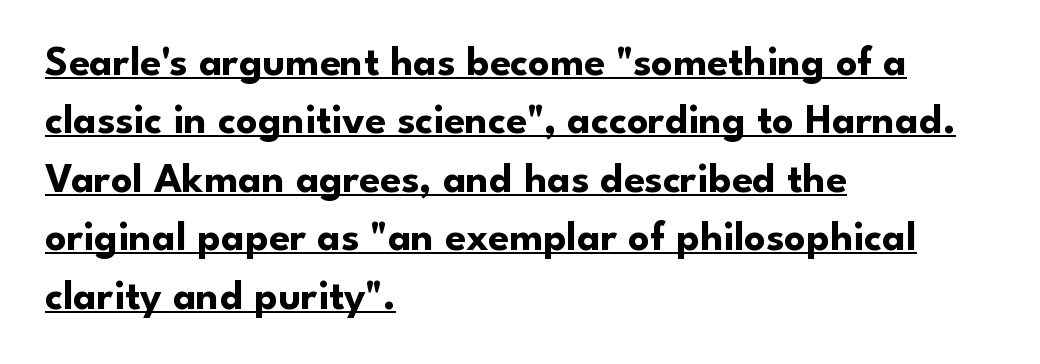
{"serif": "no", "italic": "no", "bold": "yes", "weight": "bold", "width": "normal", "stroke_contrast": "low", "x_height": "small", "monospaced": "no", "underline": "yes", "align": "left", "line_spacing": "normal", "line_spacing_ratio": 1.39, "letter_spacing": "normal", "letter_spacing_em": 0.0, "glyph_px": 42}
